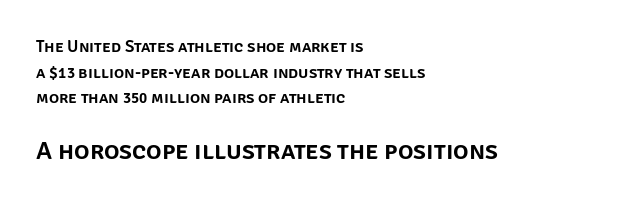
{"italic": "no", "underline": "no", "align": "left", "line_spacing": "normal", "line_spacing_ratio": 1.51, "letter_spacing": "normal", "letter_spacing_em": 0.0, "larger_block": "second", "size_ratio": 1.53, "glyph_px": 26}
